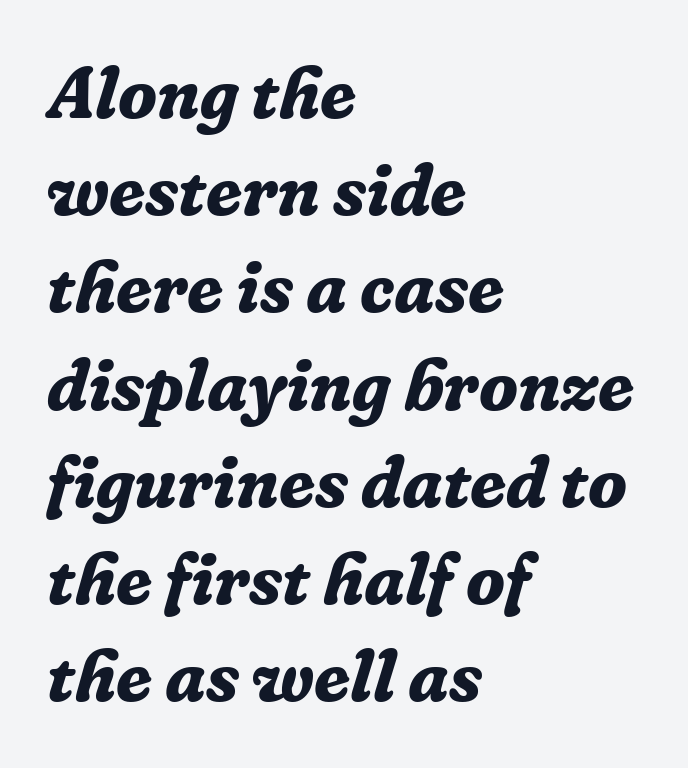
{"serif": "yes", "italic": "yes", "lean": "right", "slant_degrees": 16, "bold": "yes", "weight": "bold", "width": "normal", "stroke_contrast": "low", "x_height": "medium", "monospaced": "no", "underline": "no", "align": "left", "line_spacing": "normal", "line_spacing_ratio": 1.35, "letter_spacing": "normal", "letter_spacing_em": 0.0, "glyph_px": 72}
